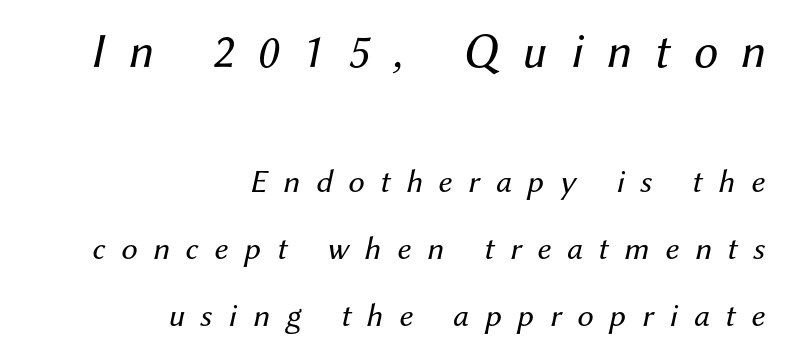
The image shows 49 px regular-weight type, italic (leaning right); set right-aligned, loose line spacing (2.03x), unusually wide letter spacing (+0.48 em), not underlined; the first (top) block is 1.48x larger; medium stroke contrast and a medium x-height.
